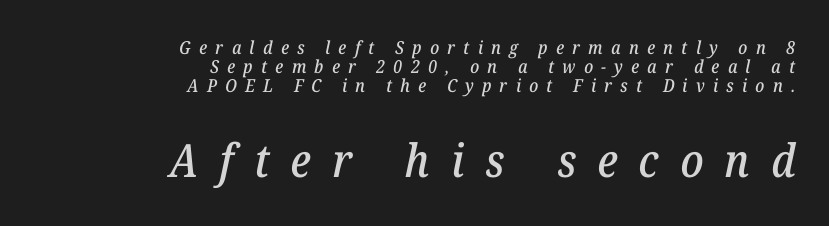
Q: Is the text italic (slanted)? A: Yes, it leans right by about 12 degrees.
Q: Is the typeface a serif or a sans-serif typeface? A: Serif.
Q: Is the text underlined? A: No.
Q: How is the paragraph aligned? A: Right-aligned.
Q: Is the spacing between letters normal or unusually wide? A: Unusually wide.
Q: Is the spacing between lines tight, normal or loose? A: Tight.
Q: Which block of text is set in a larger size, the first (top) or the second (bottom)? A: The second (bottom) one.
Q: Width (condensed, normal, or wide)? A: Normal.
Q: Stroke contrast? A: Low.
Q: x-height? A: Medium.
Q: Monospaced? A: No.
